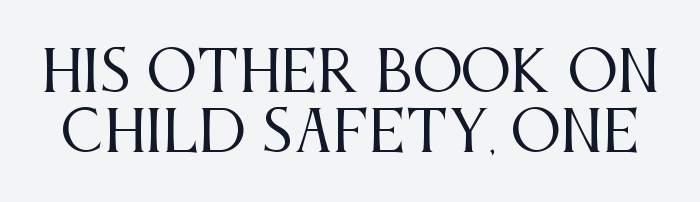
{"serif": "yes", "italic": "no", "bold": "no", "weight": "regular", "width": "condensed", "stroke_contrast": "medium", "x_height": "large", "monospaced": "no", "underline": "no", "line_spacing": "tight", "line_spacing_ratio": 1.07, "letter_spacing": "normal", "letter_spacing_em": 0.0, "glyph_px": 56}
